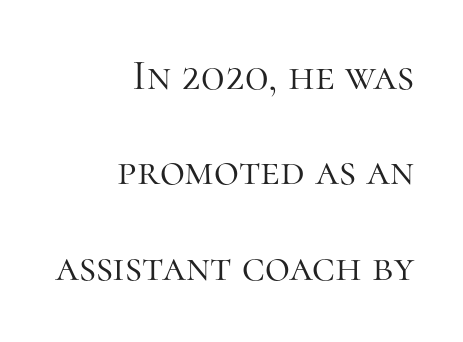
Q: Is the text bold? A: No.
Q: Is the text italic (slanted)? A: No, it is upright.
Q: Is the typeface a serif or a sans-serif typeface? A: Serif.
Q: Is the text underlined? A: No.
Q: How is the paragraph aligned? A: Right-aligned.
Q: Is the spacing between letters normal or unusually wide? A: Normal.
Q: Is the spacing between lines tight, normal or loose? A: Loose.
Q: Width (condensed, normal, or wide)? A: Normal.
Q: Stroke contrast? A: High.
Q: x-height? A: Medium.
Q: Monospaced? A: No.
